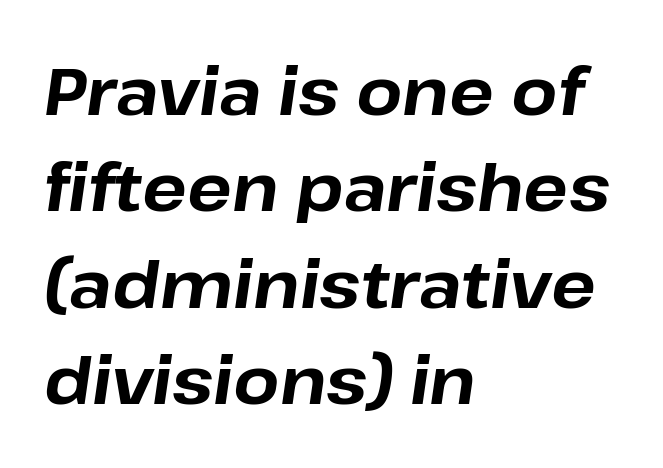
How would I describe the line gaps? Plain and ordinary. Just letters on the line, the space beneath them empty. The lettering tilts uniformly, giving the passage an italic look. Line beginnings align vertically; line endings do not. Spacing verdict: proportional, widths tailored to each character.
